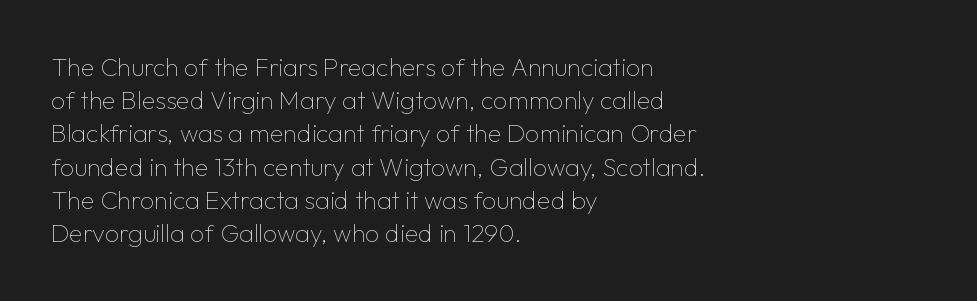
{"italic": "no", "bold": "no", "underline": "no", "align": "left", "line_spacing": "normal", "line_spacing_ratio": 1.33, "letter_spacing": "normal", "letter_spacing_em": 0.0, "glyph_px": 25}
